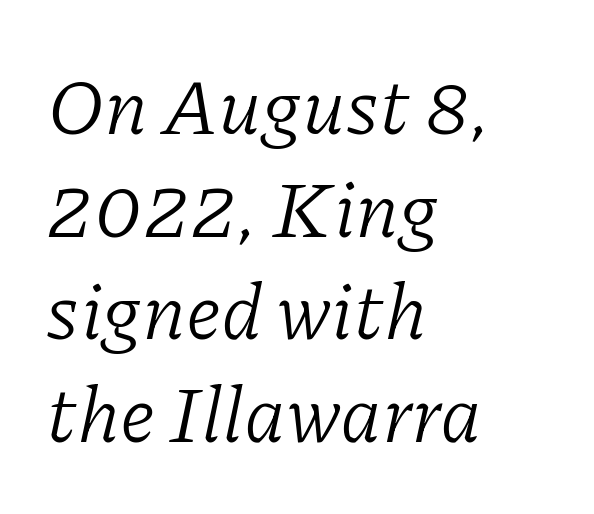
The image shows 79 px light serif type, italic (leaning right); set left-aligned, normal line spacing (1.3x), normal letter spacing, not underlined; low stroke contrast and a medium x-height.
